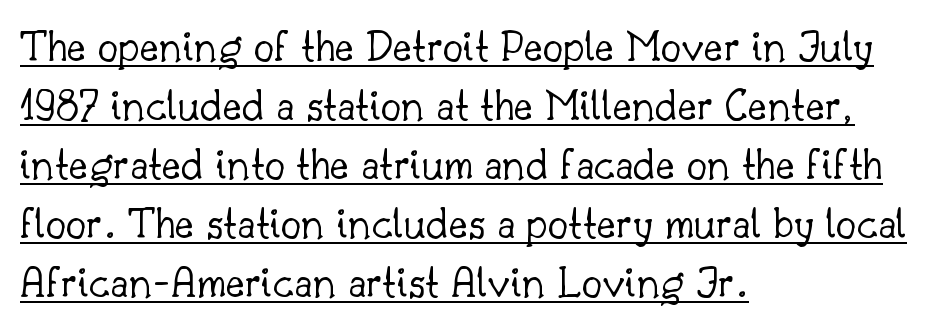
The image shows 46 px light type, upright; set left-aligned, normal line spacing (1.28x), normal letter spacing, underlined; low stroke contrast and a small x-height.
